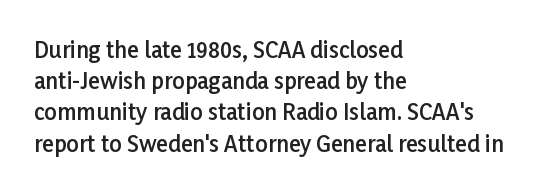
This is moderately heavy type, rendered in semibold. No extra tracking has been applied to these lines. Alignment: flush left. Leading matches the norm, producing a regular column.
